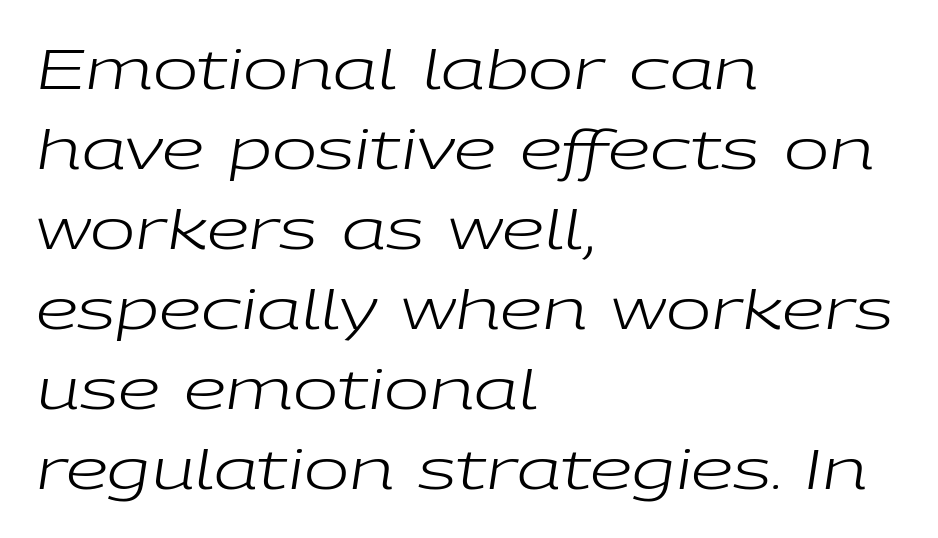
The image shows 54 px regular-weight, wide type, italic (leaning right); set left-aligned, normal line spacing (1.48x), normal letter spacing, not underlined; low stroke contrast and a medium x-height.
